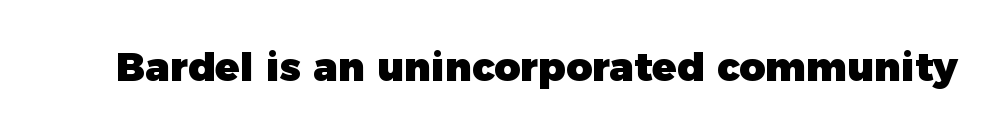
Q: Is the text bold? A: Yes.
Q: Is the text italic (slanted)? A: No, it is upright.
Q: Is the typeface a serif or a sans-serif typeface? A: Sans-serif.
Q: Is the text underlined? A: No.
Q: Is the spacing between letters normal or unusually wide? A: Normal.
Q: Width (condensed, normal, or wide)? A: Normal.
Q: Stroke contrast? A: Low.
Q: x-height? A: Medium.
Q: Monospaced? A: No.
